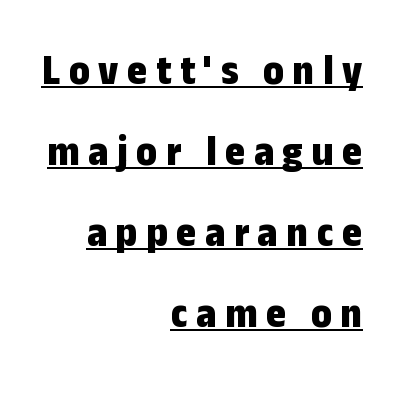
The image shows 43 px bold, condensed sans-serif type, upright; set right-aligned, line spacing 1.88x, unusually wide letter spacing (+0.2 em), underlined; low stroke contrast and a medium x-height.
